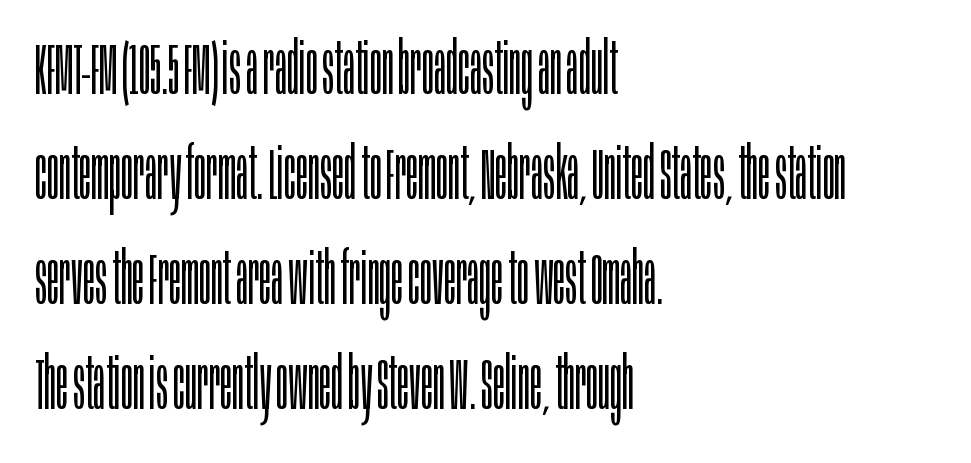
Descenders are the only things crossing below the line. The passage is arranged the way most books set body copy — flush left. The passage shown has conventional tracking throughout. The characters display no serif detailing; their extremities are plain. This is not heavy type; no bold has been used. Vertically, the passage feels balanced, rows spaced as you'd expect.
